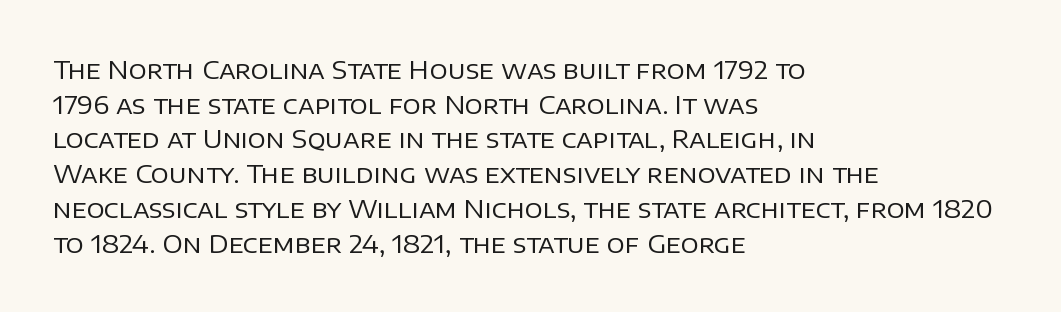
The letters stand straight up with perfectly vertical stems. The typesetter chose a ragged-right arrangement here. What's the leading like? Ordinary, nothing unusual. Nothing unusual about the tracking: characters are spaced as the font intends. Is the stroke heavy? The answer is a plain regular-or-lighter.
